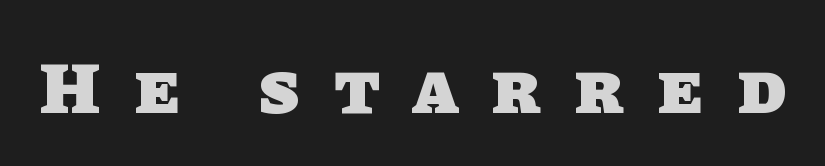
Grotesque or geometric, the face here clearly has no serifs. The typesetting leans heavy: a genuine bold. A typesetter would call this heavily tracked-out type. The rendering uses natural spacing where letterforms have individual widths. Only glyphs here, with clear space below each row.
